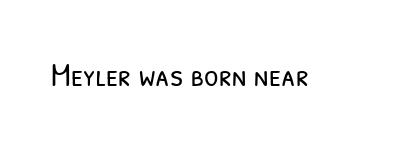
Q: Is the text bold? A: No.
Q: Is the typeface a serif or a sans-serif typeface? A: Sans-serif.
Q: Is the text underlined? A: No.
Q: Is the spacing between letters normal or unusually wide? A: Normal.
Q: Width (condensed, normal, or wide)? A: Condensed.
Q: Stroke contrast? A: Low.
Q: x-height? A: Medium.
Q: Monospaced? A: No.
